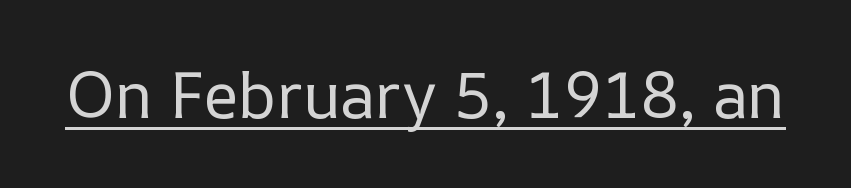
Nope, not italic — everything's standing straight. A typesetter would call this zero additional tracking. You could not count columns in this text — the font is proportionally spaced. No extra ink here — the face is not bold.
